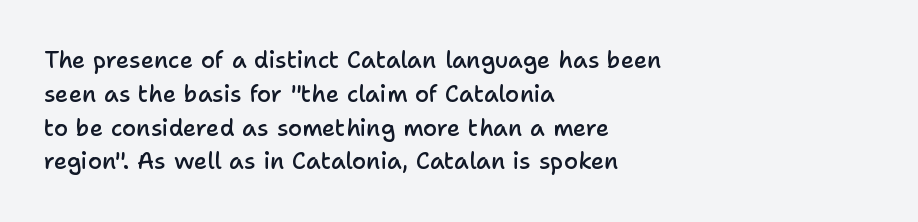
{"italic": "no", "bold": "semi", "underline": "no", "align": "left", "line_spacing": "normal", "line_spacing_ratio": 1.47, "letter_spacing": "normal", "letter_spacing_em": 0.0, "glyph_px": 23}
